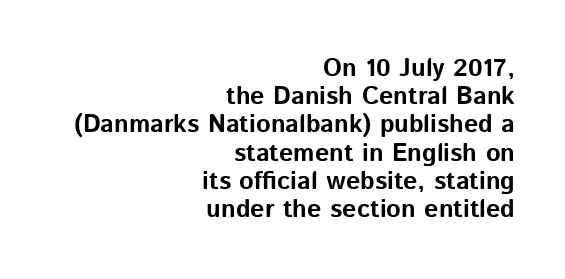
{"italic": "no", "bold": "yes", "underline": "no", "align": "right", "line_spacing": "tight", "line_spacing_ratio": 1.13, "letter_spacing": "normal", "letter_spacing_em": 0.0, "glyph_px": 25}
